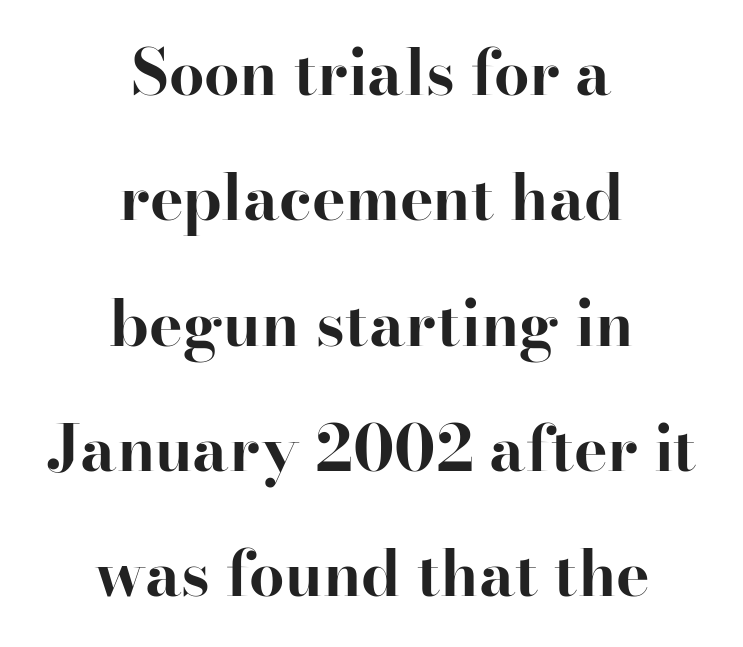
The image shows 63 px bold serif type, upright; set centered, loose line spacing (1.99x), normal letter spacing, not underlined; high stroke contrast and a small x-height.
